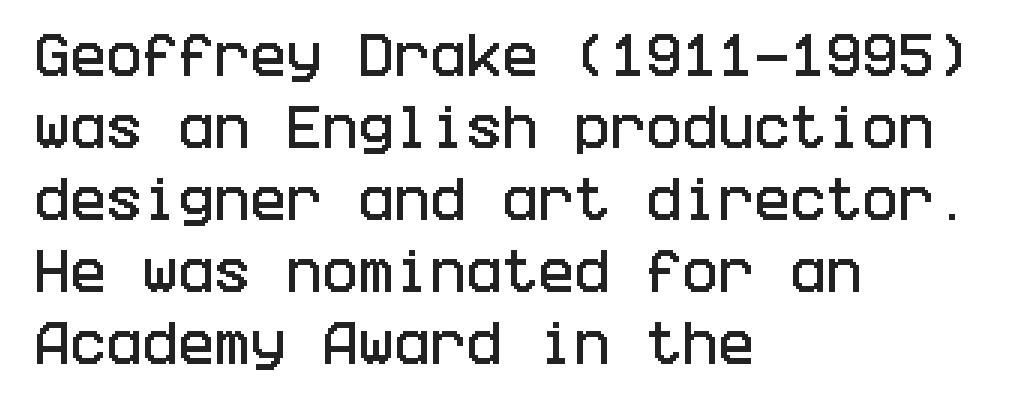
Q: Is the text italic (slanted)? A: No, it is upright.
Q: Is the typeface a serif or a sans-serif typeface? A: Sans-serif.
Q: Is the text underlined? A: No.
Q: How is the paragraph aligned? A: Left-aligned.
Q: Is the spacing between letters normal or unusually wide? A: Normal.
Q: Is the spacing between lines tight, normal or loose? A: Normal.
Q: Width (condensed, normal, or wide)? A: Condensed.
Q: Stroke contrast? A: Low.
Q: x-height? A: Large.
